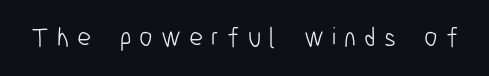
{"italic": "no", "bold": "no", "underline": "no", "letter_spacing": "wide", "letter_spacing_em": 0.3, "glyph_px": 27}
